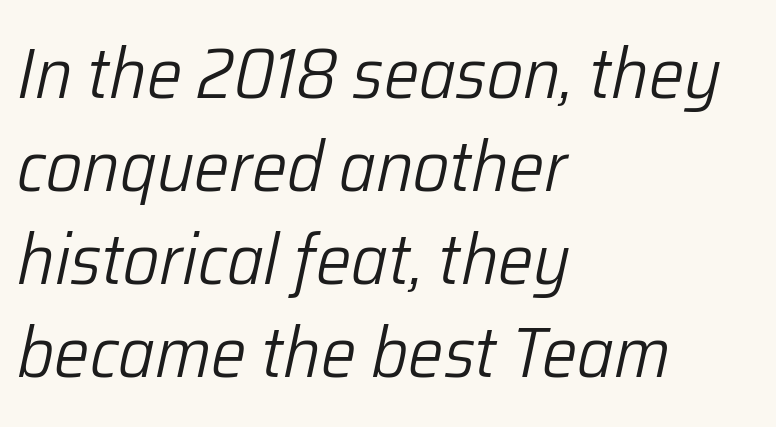
{"italic": "yes", "lean": "right", "slant_degrees": 12, "bold": "no", "weight": "light", "width": "normal", "stroke_contrast": "low", "x_height": "medium", "monospaced": "no", "underline": "no", "align": "left", "line_spacing": "normal", "line_spacing_ratio": 1.31, "letter_spacing": "normal", "letter_spacing_em": 0.0, "glyph_px": 71}
